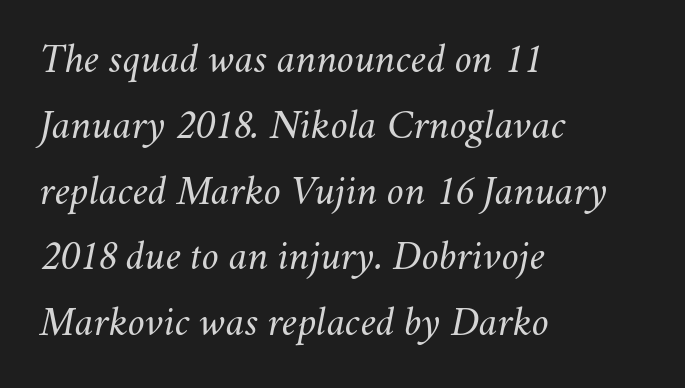
Q: Is the text bold? A: No.
Q: Is the text italic (slanted)? A: Yes, it leans right by about 11 degrees.
Q: Is the text underlined? A: No.
Q: How is the paragraph aligned? A: Left-aligned.
Q: Is the spacing between letters normal or unusually wide? A: Normal.
Q: Is the spacing between lines tight, normal or loose? A: Normal.
Q: Width (condensed, normal, or wide)? A: Normal.
Q: Stroke contrast? A: Medium.
Q: x-height? A: Small.
Q: Monospaced? A: No.
